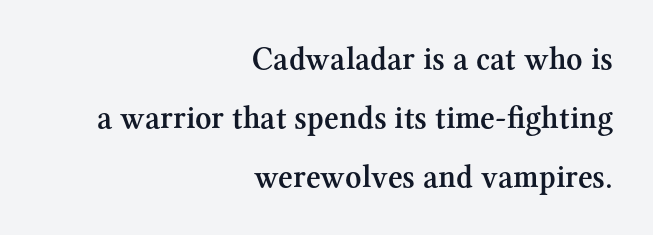
{"serif": "yes", "italic": "no", "bold": "semi", "weight": "semibold", "width": "normal", "stroke_contrast": "medium", "x_height": "medium", "monospaced": "no", "underline": "no", "align": "right", "line_spacing_ratio": 1.84, "letter_spacing": "normal", "letter_spacing_em": 0.0, "glyph_px": 32}
